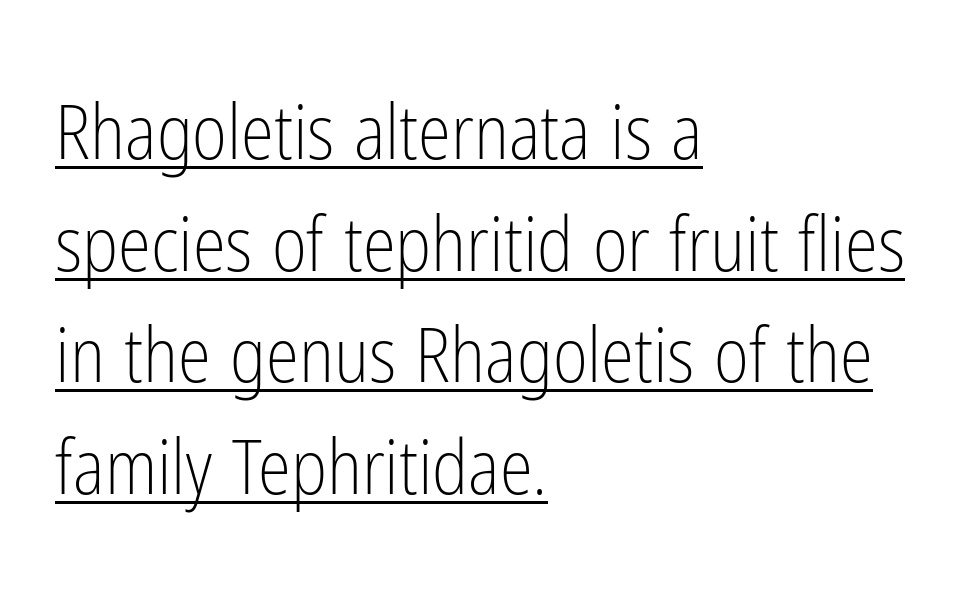
Q: Is the text bold? A: No.
Q: Is the text italic (slanted)? A: No, it is upright.
Q: Is the typeface a serif or a sans-serif typeface? A: Sans-serif.
Q: Is the text underlined? A: Yes.
Q: How is the paragraph aligned? A: Left-aligned.
Q: Is the spacing between letters normal or unusually wide? A: Normal.
Q: Is the spacing between lines tight, normal or loose? A: Normal.
Q: Width (condensed, normal, or wide)? A: Condensed.
Q: Stroke contrast? A: Low.
Q: x-height? A: Medium.
Q: Monospaced? A: No.
